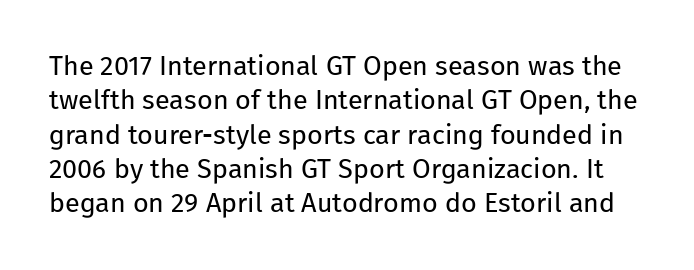
{"italic": "no", "bold": "no", "underline": "no", "line_spacing": "normal", "line_spacing_ratio": 1.27, "letter_spacing": "normal", "letter_spacing_em": 0.0, "glyph_px": 27}
